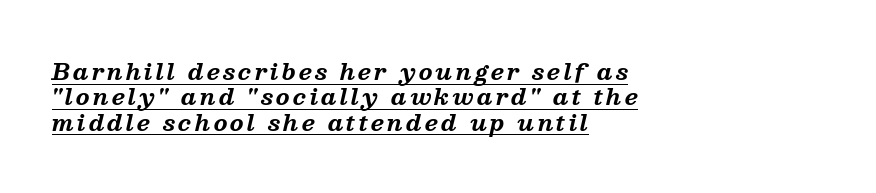
{"italic": "yes", "lean": "right", "slant_degrees": 13, "bold": "yes", "underline": "yes", "align": "left", "line_spacing": "tight", "line_spacing_ratio": 1.15, "glyph_px": 22}
